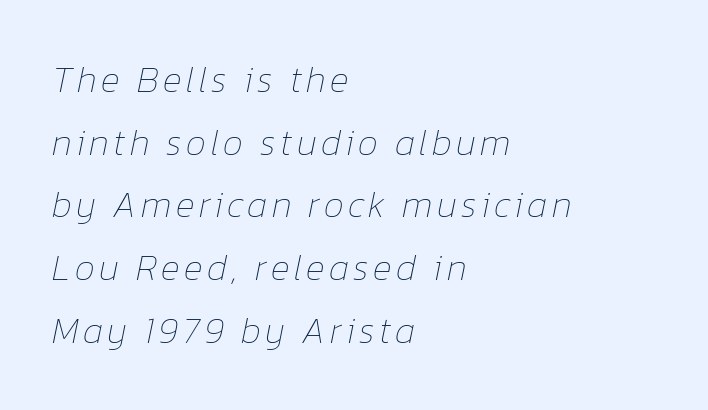
{"italic": "yes", "lean": "right", "slant_degrees": 12, "bold": "no", "weight": "thin", "width": "normal", "stroke_contrast": "low", "x_height": "medium", "monospaced": "no", "underline": "no", "align": "left", "line_spacing_ratio": 1.74, "glyph_px": 36}
